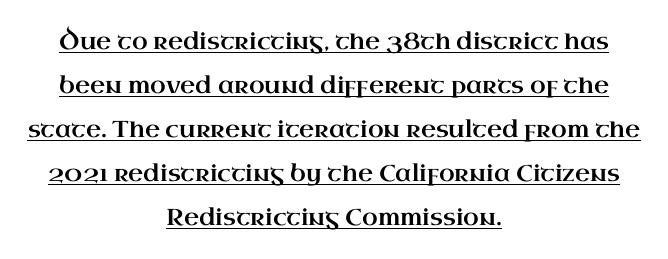
{"italic": "no", "underline": "yes", "align": "center", "line_spacing": "loose", "line_spacing_ratio": 1.91, "letter_spacing": "normal", "letter_spacing_em": 0.0, "glyph_px": 23}
